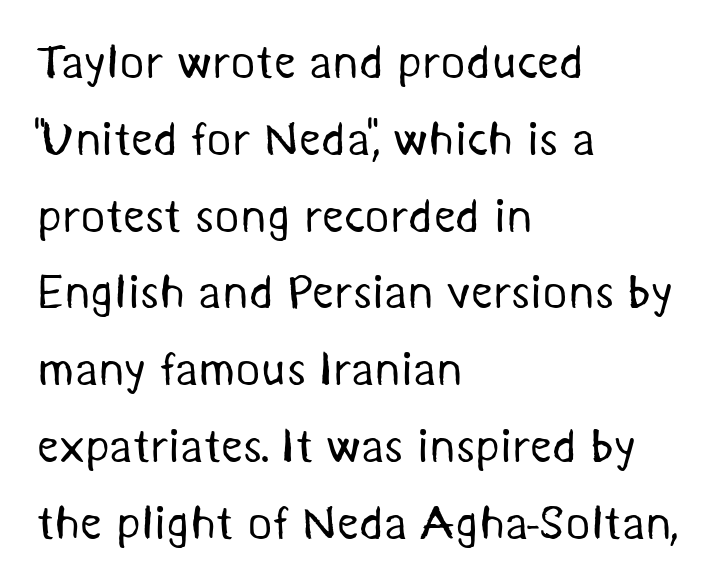
The text was rendered using a sans face with plain stroke endings. Line spacing here is normal. Nothing unusual about the tracking: characters are spaced as the font intends. The space directly below the letters is spotless.
